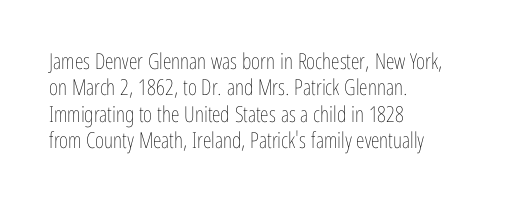
{"italic": "no", "bold": "no", "underline": "no", "align": "left", "line_spacing_ratio": 1.2, "letter_spacing": "normal", "letter_spacing_em": 0.0, "glyph_px": 22}
